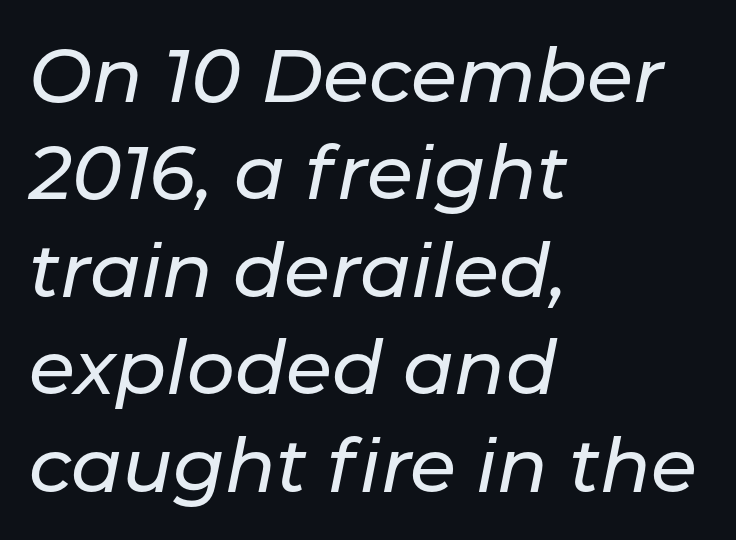
Quick note: interline space is typical. Line starts are locked; line ends wander. The rendering keeps characters at their native spacing. The space directly below the letters is spotless.
